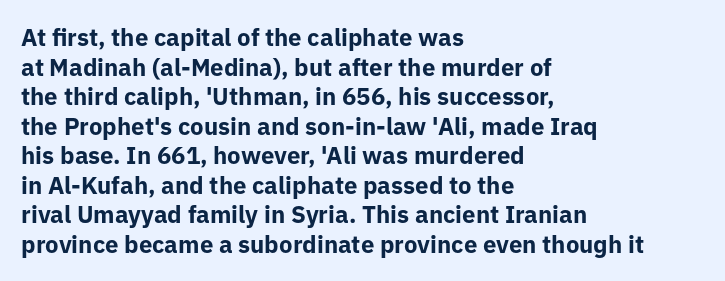
Nobody drew a line under any word here. The lettering stays uniformly vertical, giving the passage a roman look. Each word holds together tightly as a unit, with standard inter-letter gaps. A student would call this left alignment; a typographer would say flush left, rag right. Typographic density is high because the face is bold.
